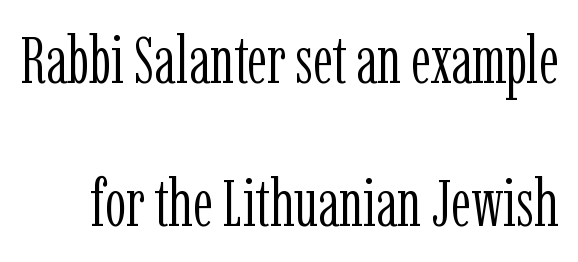
{"serif": "yes", "italic": "no", "bold": "no", "weight": "light", "width": "condensed", "stroke_contrast": "low", "x_height": "medium", "monospaced": "no", "underline": "no", "line_spacing": "loose", "line_spacing_ratio": 2.13, "letter_spacing": "normal", "letter_spacing_em": 0.0, "glyph_px": 67}
